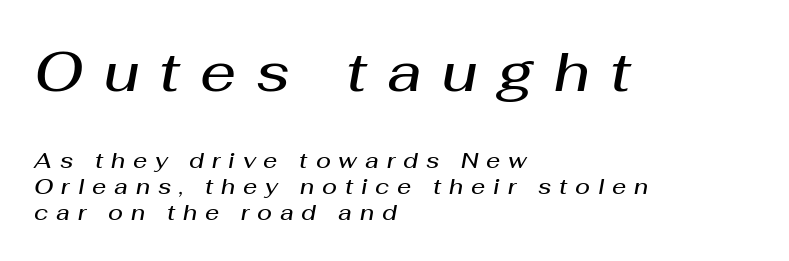
The image shows 56 px semibold type, italic (leaning right); set left-aligned, line spacing 1.18x, unusually wide letter spacing (+0.36 em), not underlined; the first (top) block is 2.55x larger; medium stroke contrast and a medium x-height.
